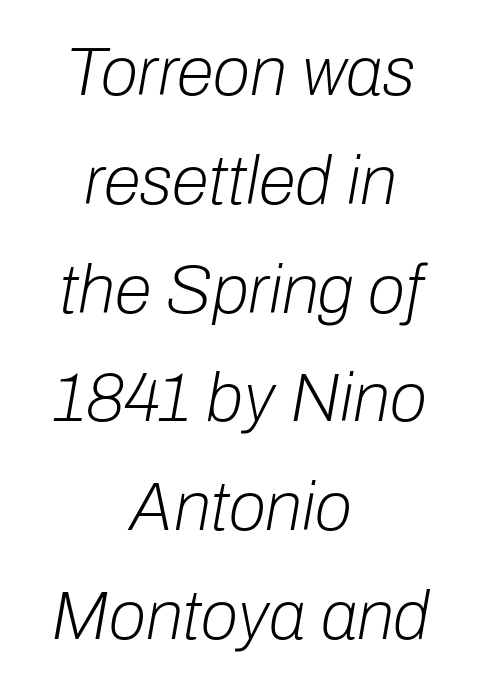
{"italic": "yes", "lean": "right", "slant_degrees": 10, "bold": "no", "weight": "light", "width": "normal", "stroke_contrast": "low", "x_height": "medium", "monospaced": "no", "underline": "no", "align": "center", "line_spacing": "normal", "line_spacing_ratio": 1.6, "letter_spacing": "normal", "letter_spacing_em": 0.0, "glyph_px": 68}
